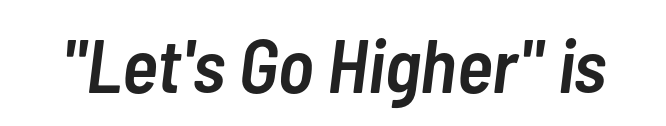
The image shows 76 px semibold, condensed type, italic (leaning right); set normal letter spacing, not underlined; low stroke contrast and a medium x-height.
